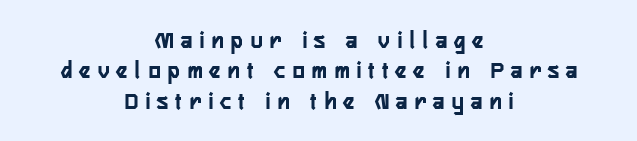
Q: Is the text italic (slanted)? A: No, it is upright.
Q: Is the text underlined? A: No.
Q: How is the paragraph aligned? A: Centered.
Q: Is the spacing between letters normal or unusually wide? A: Unusually wide.
